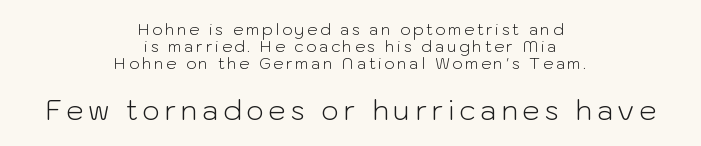
The image shows 28 px light sans-serif type, upright; set centered, tight line spacing (1.05x), not underlined; the second (bottom) block is 1.75x larger; low stroke contrast and a medium x-height.
